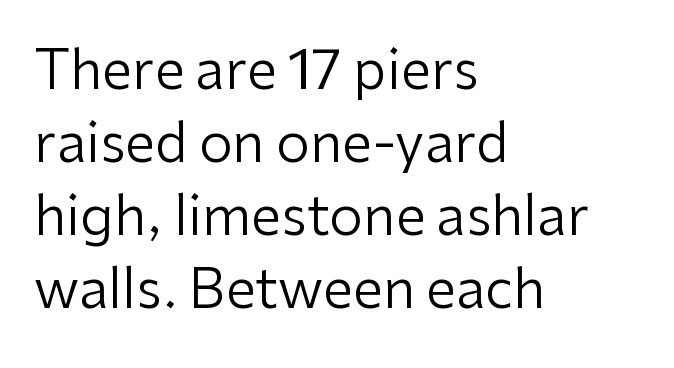
{"serif": "no", "italic": "no", "bold": "no", "weight": "regular", "width": "normal", "stroke_contrast": "low", "x_height": "medium", "monospaced": "no", "underline": "no", "align": "left", "line_spacing": "normal", "line_spacing_ratio": 1.35, "letter_spacing": "normal", "letter_spacing_em": 0.0, "glyph_px": 54}
